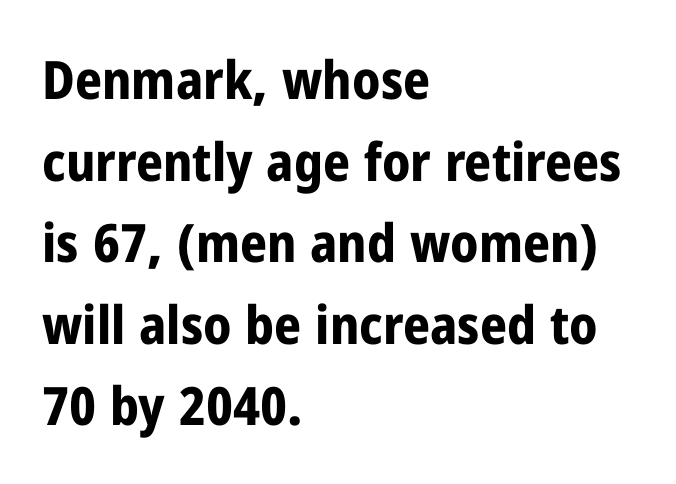
{"serif": "no", "italic": "no", "bold": "yes", "weight": "bold", "width": "condensed", "stroke_contrast": "low", "x_height": "medium", "monospaced": "no", "underline": "no", "align": "left", "line_spacing": "normal", "line_spacing_ratio": 1.54, "letter_spacing": "normal", "letter_spacing_em": 0.0, "glyph_px": 53}
